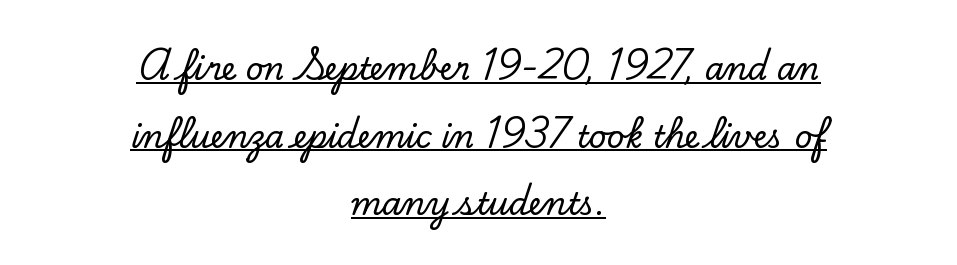
How would I describe the line gaps? Wide and relaxed. Layout note: lines centered. Is there an underline? Yes — a line sits under the letters. The rendering keeps characters at their native spacing. A typesetter would call this proportional, since set widths differ per character.
